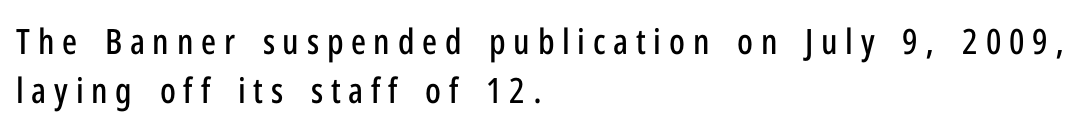
{"serif": "no", "italic": "no", "width": "condensed", "stroke_contrast": "low", "x_height": "medium", "monospaced": "no", "underline": "no", "align": "left", "line_spacing": "normal", "line_spacing_ratio": 1.39, "letter_spacing": "wide", "letter_spacing_em": 0.22, "glyph_px": 35}
